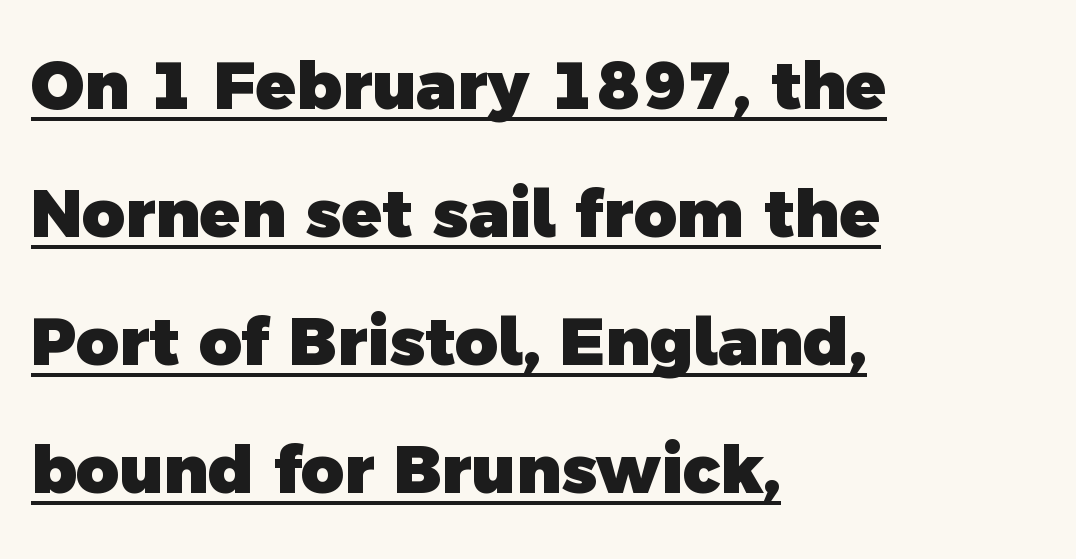
This rendering leaves character spacing at its baseline value. Typesetter's note: full bold, strokes at maximum text heaviness. Stroke terminals: plain, sans-serif. The passage shown is typed in a proportional face where columns would drift. The lettering is marked with a stroke running underneath it. The vertical gap from one line to the next is large.
